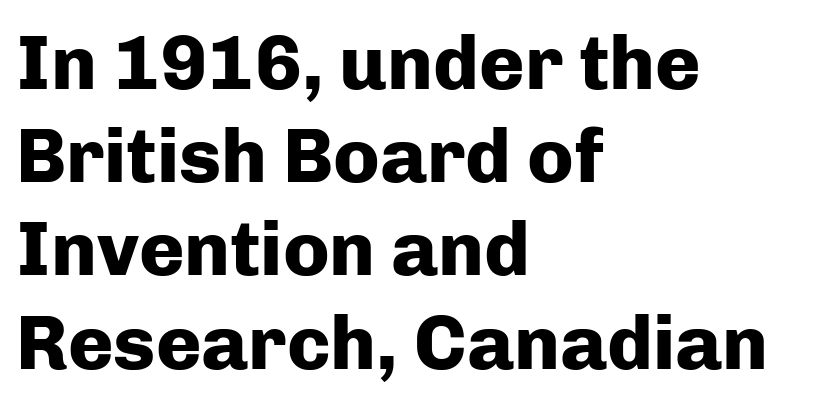
Q: Is the text bold? A: Yes.
Q: Is the text italic (slanted)? A: No, it is upright.
Q: Is the typeface a serif or a sans-serif typeface? A: Sans-serif.
Q: Is the text underlined? A: No.
Q: How is the paragraph aligned? A: Left-aligned.
Q: Is the spacing between letters normal or unusually wide? A: Normal.
Q: Width (condensed, normal, or wide)? A: Normal.
Q: Stroke contrast? A: Low.
Q: x-height? A: Medium.
Q: Monospaced? A: No.
